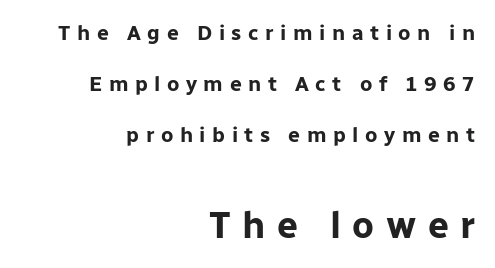
Q: Is the text bold? A: Yes.
Q: Is the text italic (slanted)? A: No, it is upright.
Q: Is the typeface a serif or a sans-serif typeface? A: Sans-serif.
Q: Is the text underlined? A: No.
Q: How is the paragraph aligned? A: Right-aligned.
Q: Is the spacing between letters normal or unusually wide? A: Unusually wide.
Q: Is the spacing between lines tight, normal or loose? A: Loose.
Q: Which block of text is set in a larger size, the first (top) or the second (bottom)? A: The second (bottom) one.
Q: Width (condensed, normal, or wide)? A: Normal.
Q: Stroke contrast? A: Low.
Q: x-height? A: Medium.
Q: Monospaced? A: No.
